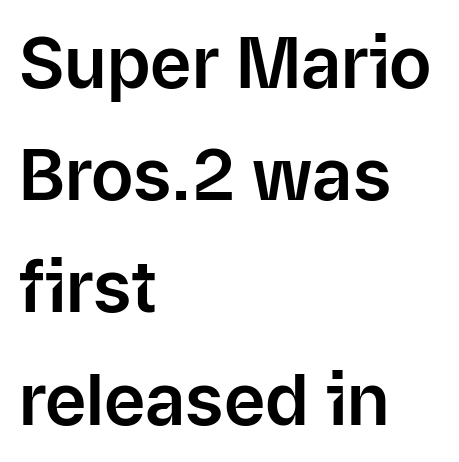
Q: Is the text italic (slanted)? A: No, it is upright.
Q: Is the typeface a serif or a sans-serif typeface? A: Sans-serif.
Q: Is the text underlined? A: No.
Q: How is the paragraph aligned? A: Left-aligned.
Q: Is the spacing between letters normal or unusually wide? A: Normal.
Q: Is the spacing between lines tight, normal or loose? A: Normal.
Q: Width (condensed, normal, or wide)? A: Normal.
Q: Stroke contrast? A: Low.
Q: x-height? A: Medium.
Q: Monospaced? A: No.
